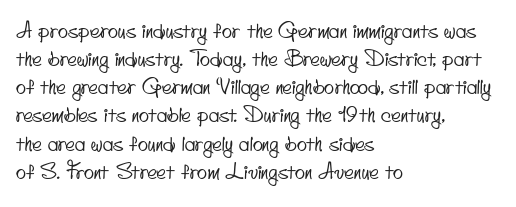
Q: Is the text underlined? A: No.
Q: How is the paragraph aligned? A: Left-aligned.
Q: Is the spacing between letters normal or unusually wide? A: Normal.
Q: Is the spacing between lines tight, normal or loose? A: Normal.
